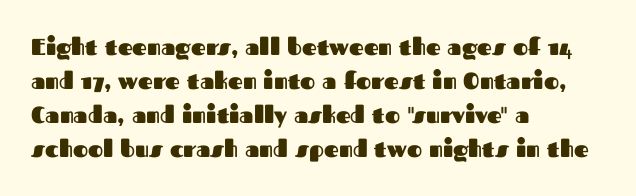
The image shows 23 px bold type, upright; set left-aligned, normal line spacing (1.48x), normal letter spacing, not underlined.
